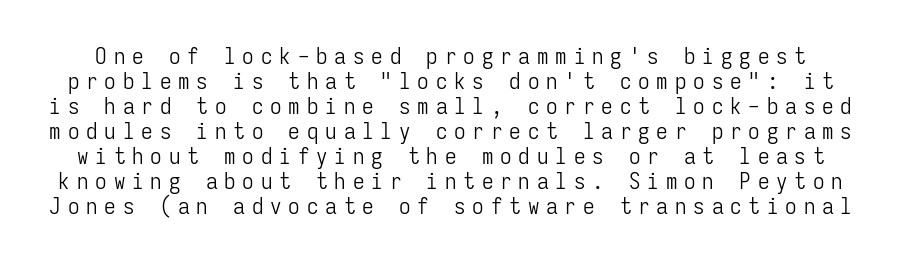
Q: Is the text bold? A: No.
Q: Is the text italic (slanted)? A: No, it is upright.
Q: Is the text underlined? A: No.
Q: Is the spacing between letters normal or unusually wide? A: Unusually wide.
Q: Is the spacing between lines tight, normal or loose? A: Tight.
